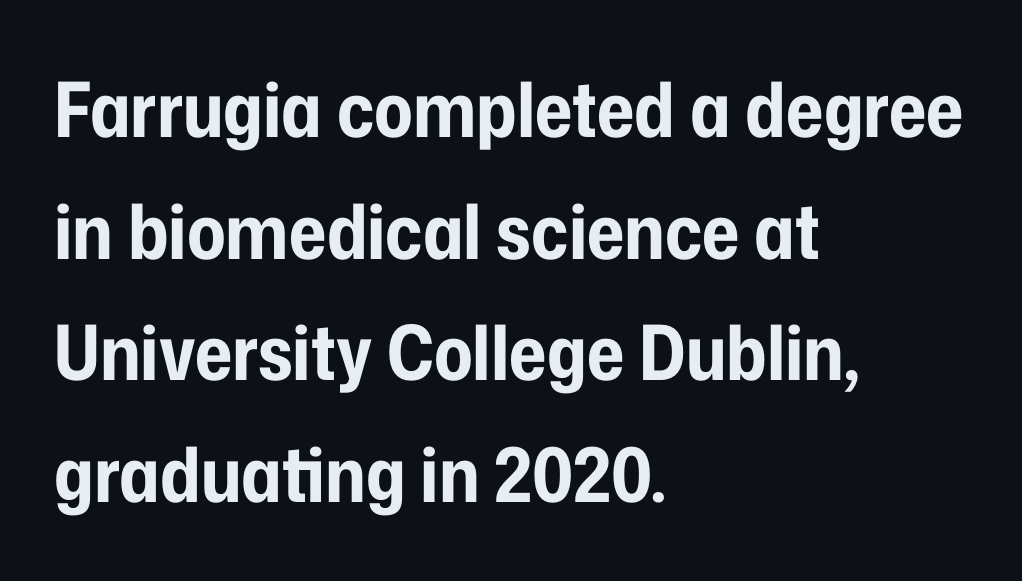
In terms of leading, this rendering sits right in the middle. A typesetter would call this proportional, since set widths differ per character. The passage is arranged the way most books set body copy — flush left. The space directly below the letters is spotless. The text was rendered using a sans face with plain stroke endings.
